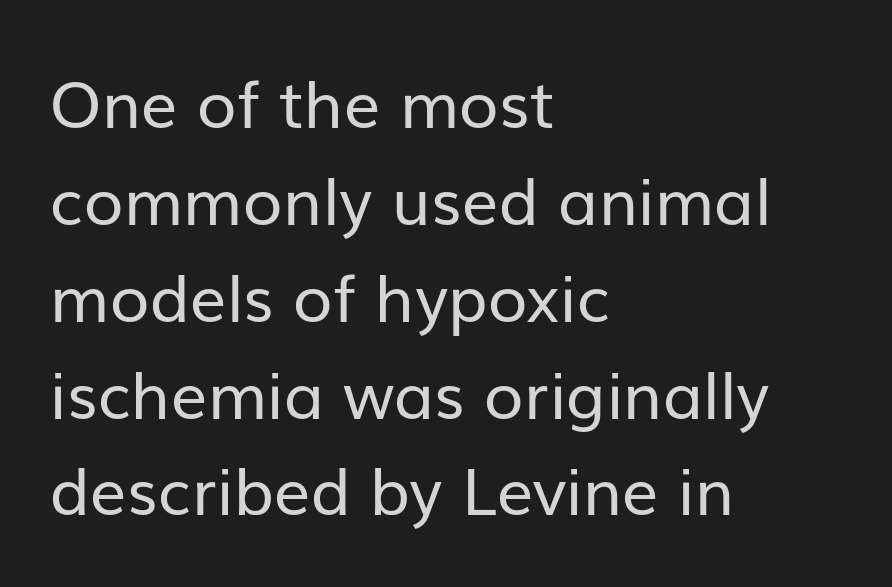
Any mark beneath the type? The region is blank. Compared with typical body copy, the letter spacing here is the same. The face used here is a sans, in the tradition of grotesques and geometrics. A typesetter would mark this as roman, not italic. Vertical stems look standard width or narrower in stroke. You could not count columns in this text — the font is proportionally spaced.
